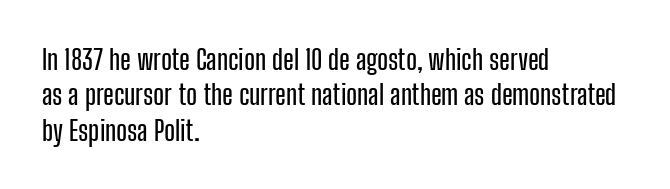
Q: Is the text italic (slanted)? A: No, it is upright.
Q: Is the typeface a serif or a sans-serif typeface? A: Sans-serif.
Q: Is the text underlined? A: No.
Q: How is the paragraph aligned? A: Left-aligned.
Q: Is the spacing between letters normal or unusually wide? A: Normal.
Q: Is the spacing between lines tight, normal or loose? A: Normal.
Q: Width (condensed, normal, or wide)? A: Condensed.
Q: Stroke contrast? A: Low.
Q: x-height? A: Medium.
Q: Monospaced? A: No.
